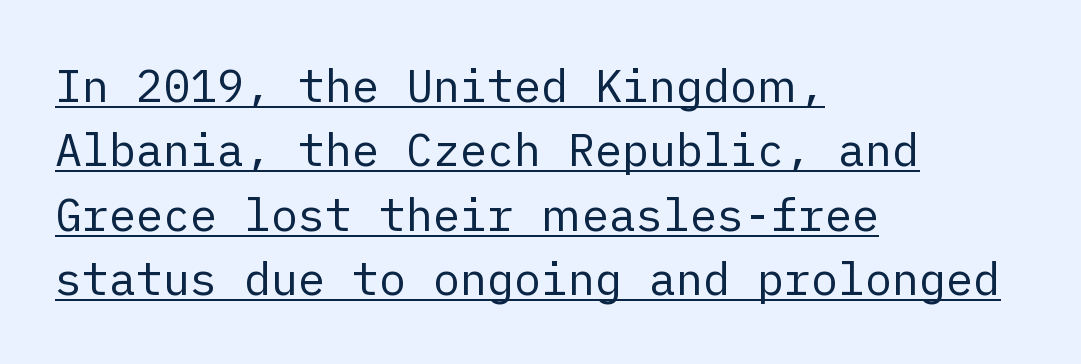
Q: Is the text bold? A: No.
Q: Is the text italic (slanted)? A: No, it is upright.
Q: Is the typeface a serif or a sans-serif typeface? A: Sans-serif.
Q: Is the text underlined? A: Yes.
Q: How is the paragraph aligned? A: Left-aligned.
Q: Is the spacing between letters normal or unusually wide? A: Normal.
Q: Is the spacing between lines tight, normal or loose? A: Normal.
Q: Width (condensed, normal, or wide)? A: Normal.
Q: Stroke contrast? A: Low.
Q: x-height? A: Medium.
